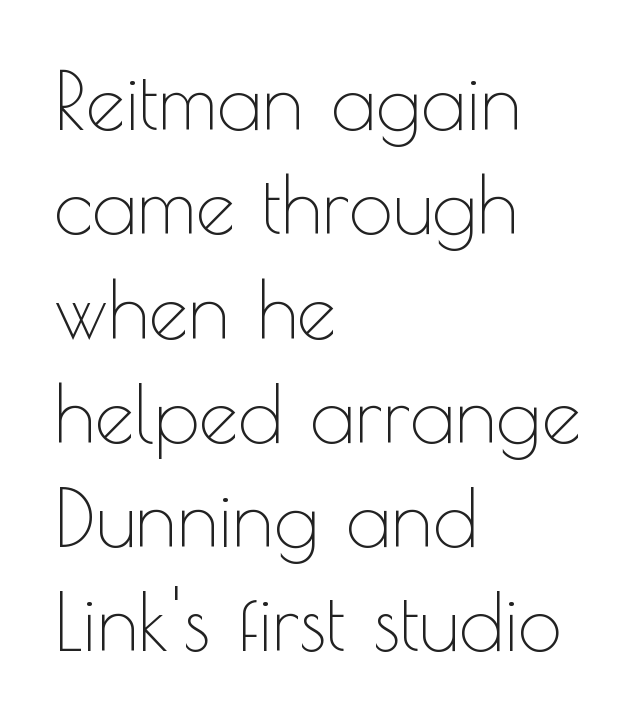
The image shows 79 px thin sans-serif type, upright; set left-aligned, normal line spacing (1.32x), normal letter spacing, not underlined; a small x-height.
